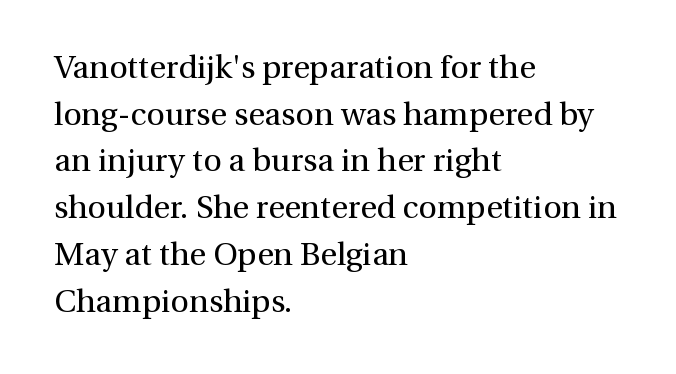
{"serif": "yes", "italic": "no", "bold": "no", "weight": "regular", "width": "normal", "stroke_contrast": "medium", "x_height": "medium", "monospaced": "no", "underline": "no", "align": "left", "line_spacing": "normal", "line_spacing_ratio": 1.46, "letter_spacing": "normal", "letter_spacing_em": 0.0, "glyph_px": 32}
